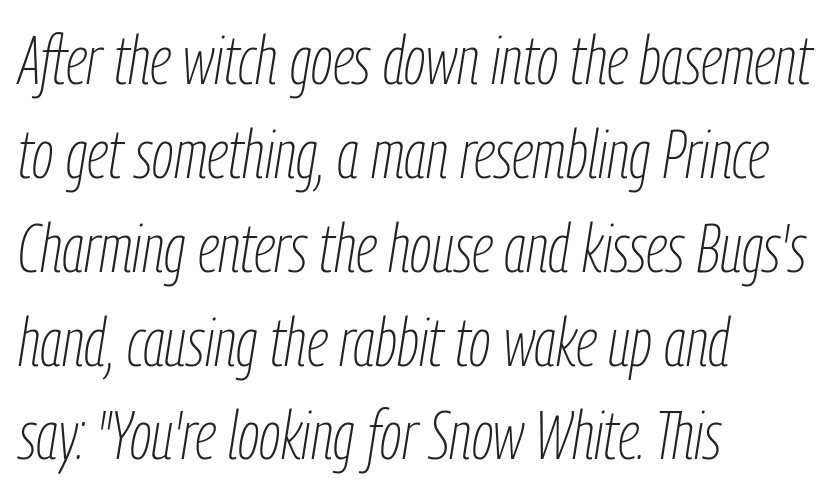
How are the letters spaced? Ordinarily, with no added tracking. A light-to-regular cut is what we see here. The ragged edge is on the right, which tells us the setting is flush left. An italicized treatment has been applied to the whole sample. The string is rendered with underlining switched off. The vertical gap from one line to the next is medium.
